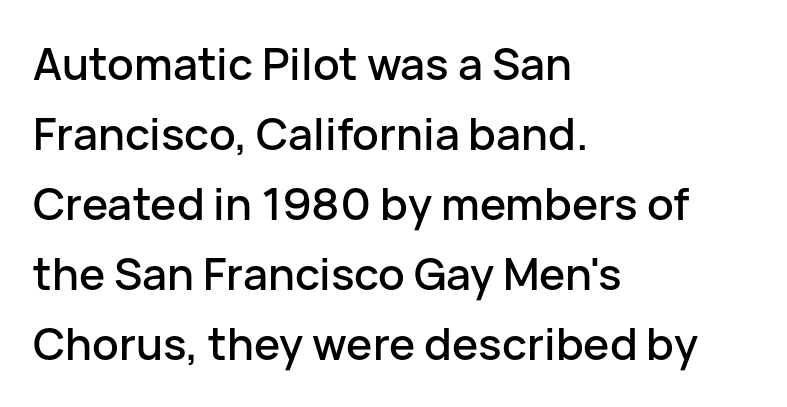
The image shows 44 px sans-serif type, upright; set left-aligned, normal line spacing (1.59x), normal letter spacing, not underlined; low stroke contrast and a medium x-height.
